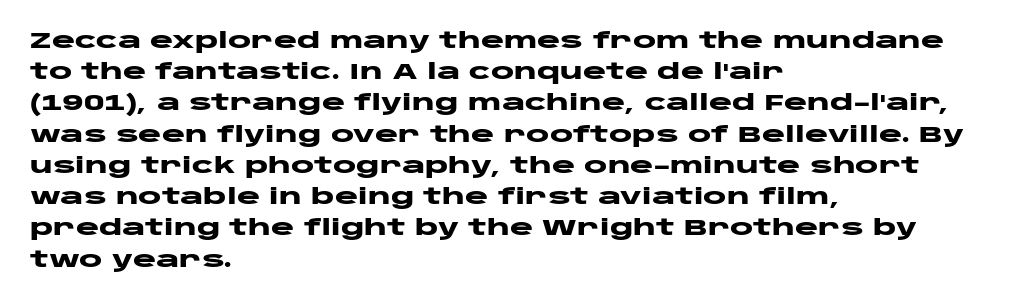
{"italic": "no", "bold": "yes", "underline": "no", "align": "left", "line_spacing": "normal", "line_spacing_ratio": 1.42, "letter_spacing": "normal", "letter_spacing_em": 0.0, "glyph_px": 22}
